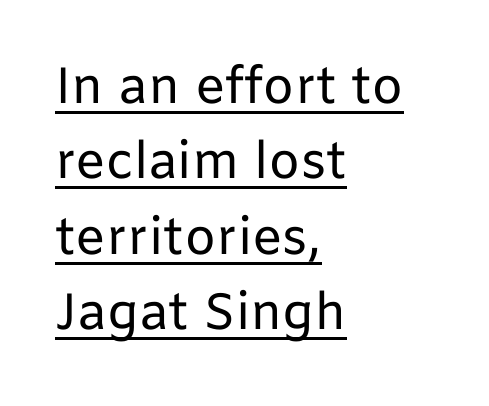
The image shows 51 px regular-weight sans-serif type, upright; set left-aligned, normal line spacing (1.48x), normal letter spacing, underlined; low stroke contrast and a medium x-height.
